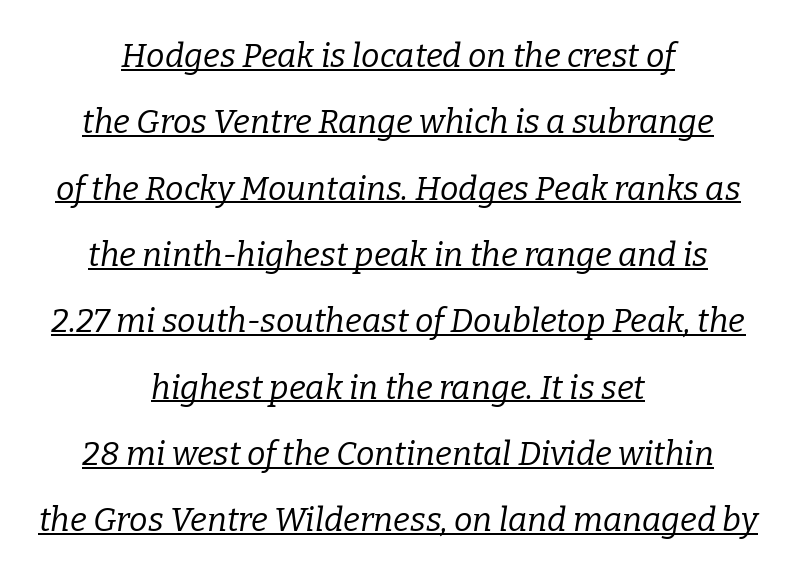
{"serif": "yes", "italic": "yes", "lean": "right", "slant_degrees": 9, "bold": "no", "weight": "regular", "width": "normal", "stroke_contrast": "low", "x_height": "medium", "monospaced": "no", "underline": "yes", "align": "center", "line_spacing": "loose", "line_spacing_ratio": 2.01, "letter_spacing": "normal", "letter_spacing_em": 0.0, "glyph_px": 33}
